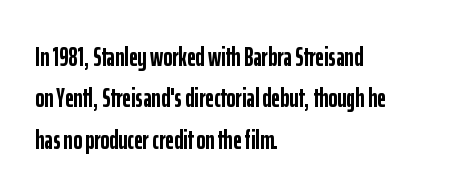
The image shows 27 px bold type, upright; set left-aligned, normal line spacing (1.53x), normal letter spacing, not underlined.
